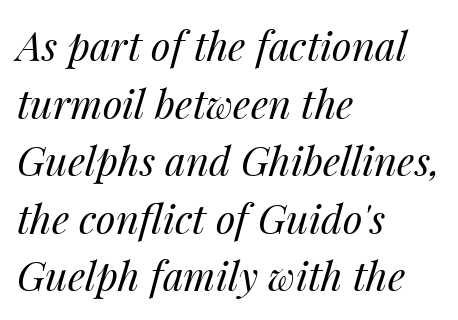
An italicized treatment has been applied to the whole sample. The space beneath each line is pristine and unruled. Reading down the block, your eye returns to a fixed left position each line. Here the designer chose a conventional face with non-uniform glyph widths. Counters stay open thanks to moderate or lighter strokes.
